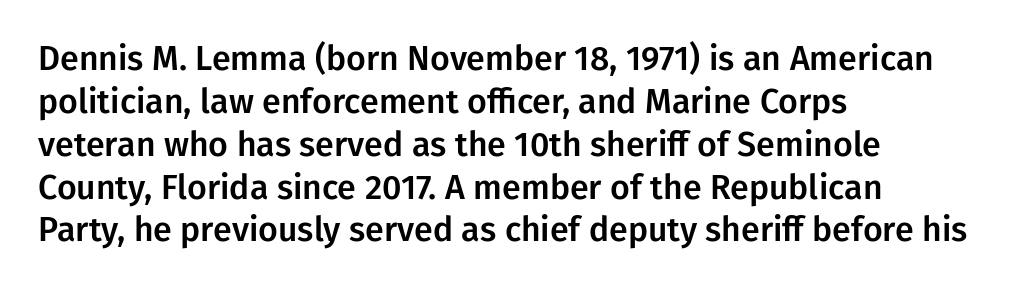
Q: Is the text italic (slanted)? A: No, it is upright.
Q: Is the typeface a serif or a sans-serif typeface? A: Sans-serif.
Q: Is the text underlined? A: No.
Q: How is the paragraph aligned? A: Left-aligned.
Q: Is the spacing between letters normal or unusually wide? A: Normal.
Q: Is the spacing between lines tight, normal or loose? A: Normal.
Q: Width (condensed, normal, or wide)? A: Normal.
Q: Stroke contrast? A: Low.
Q: x-height? A: Medium.
Q: Monospaced? A: No.
